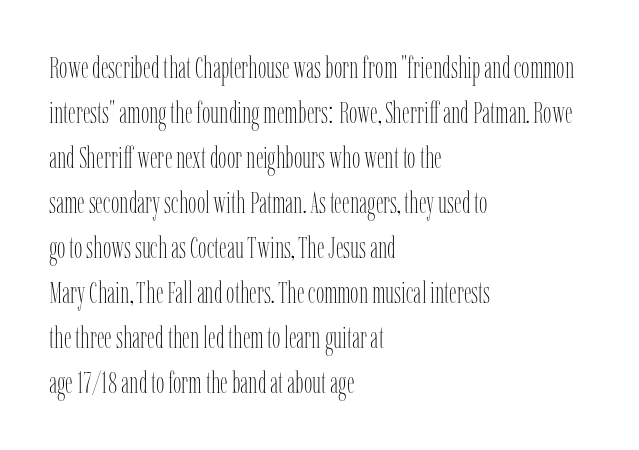
{"italic": "no", "bold": "no", "weight": "thin", "width": "condensed", "stroke_contrast": "low", "x_height": "medium", "monospaced": "no", "underline": "no", "align": "left", "line_spacing": "normal", "line_spacing_ratio": 1.5, "letter_spacing": "normal", "letter_spacing_em": 0.0, "glyph_px": 30}
